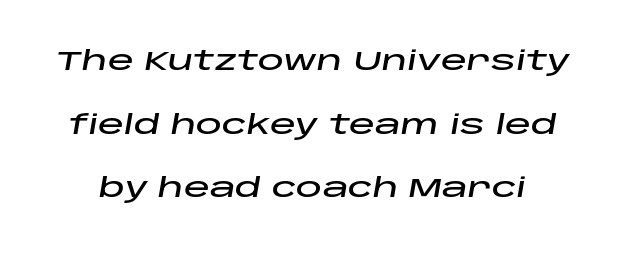
{"italic": "yes", "lean": "right", "slant_degrees": 10, "underline": "no", "line_spacing": "loose", "line_spacing_ratio": 2.45, "letter_spacing": "normal", "letter_spacing_em": 0.0, "glyph_px": 26}
